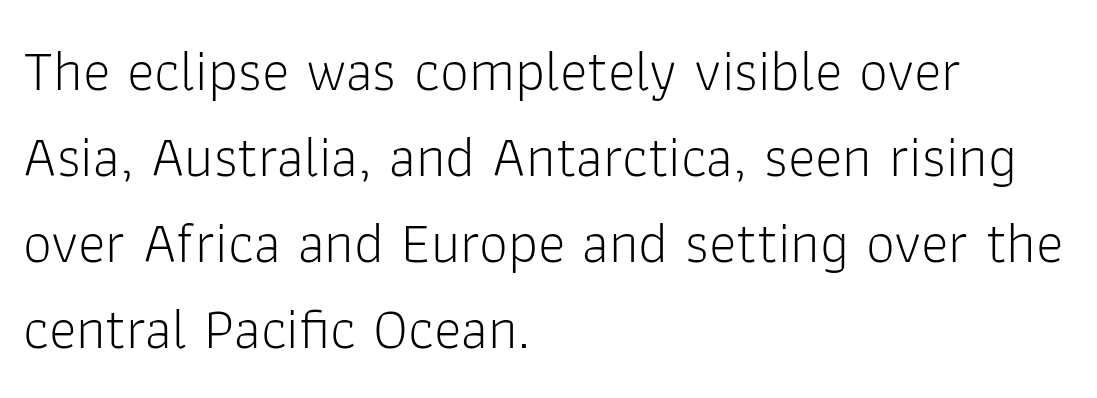
{"serif": "no", "italic": "no", "bold": "no", "weight": "light", "width": "normal", "stroke_contrast": "low", "x_height": "medium", "monospaced": "no", "underline": "no", "align": "left", "line_spacing": "normal", "line_spacing_ratio": 1.48, "letter_spacing": "normal", "letter_spacing_em": 0.0, "glyph_px": 58}
